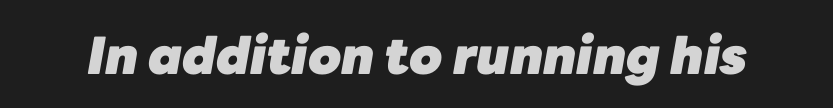
{"italic": "yes", "lean": "right", "slant_degrees": 10, "bold": "yes", "weight": "heavy", "width": "normal", "stroke_contrast": "low", "x_height": "medium", "monospaced": "no", "underline": "no", "letter_spacing": "normal", "letter_spacing_em": 0.0, "glyph_px": 51}
